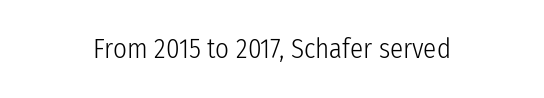
The image shows 27 px text type, upright; set centered, normal letter spacing, not underlined.
